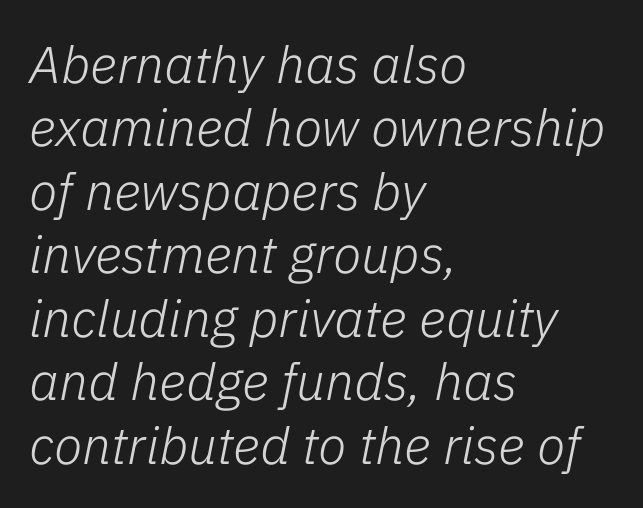
Q: Is the text bold? A: No.
Q: Is the text italic (slanted)? A: Yes, it leans right by about 11 degrees.
Q: Is the text underlined? A: No.
Q: How is the paragraph aligned? A: Left-aligned.
Q: Is the spacing between letters normal or unusually wide? A: Normal.
Q: Width (condensed, normal, or wide)? A: Normal.
Q: Stroke contrast? A: Low.
Q: x-height? A: Medium.
Q: Monospaced? A: No.
